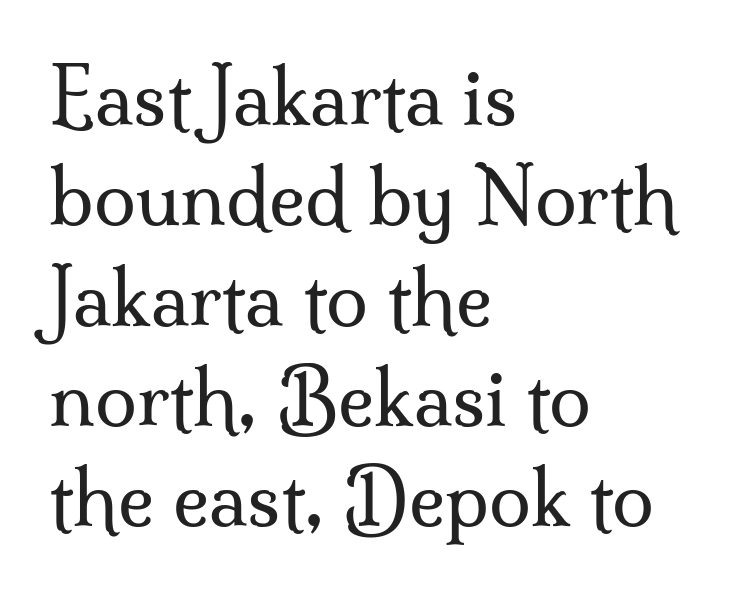
Q: Is the text bold? A: No.
Q: Is the text italic (slanted)? A: No, it is upright.
Q: Is the typeface a serif or a sans-serif typeface? A: Serif.
Q: Is the text underlined? A: No.
Q: How is the paragraph aligned? A: Left-aligned.
Q: Is the spacing between letters normal or unusually wide? A: Normal.
Q: Is the spacing between lines tight, normal or loose? A: Normal.
Q: Width (condensed, normal, or wide)? A: Normal.
Q: Stroke contrast? A: Medium.
Q: x-height? A: Small.
Q: Monospaced? A: No.
